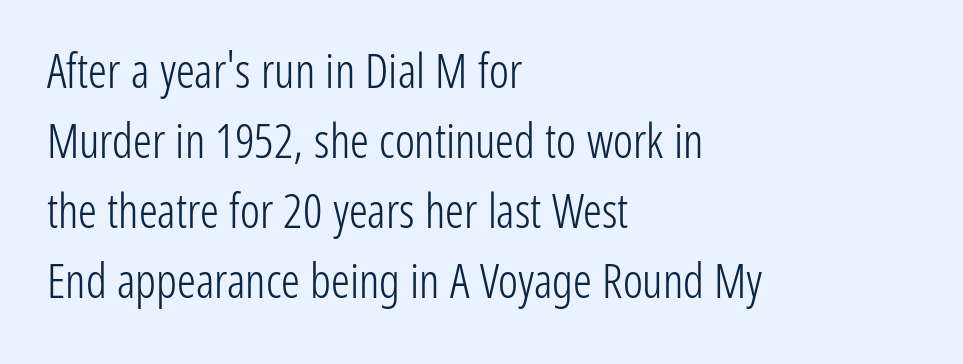
Q: Is the text bold? A: No.
Q: Is the text italic (slanted)? A: No, it is upright.
Q: Is the typeface a serif or a sans-serif typeface? A: Sans-serif.
Q: Is the text underlined? A: No.
Q: How is the paragraph aligned? A: Left-aligned.
Q: Is the spacing between letters normal or unusually wide? A: Normal.
Q: Is the spacing between lines tight, normal or loose? A: Normal.
Q: Width (condensed, normal, or wide)? A: Condensed.
Q: Stroke contrast? A: Low.
Q: x-height? A: Medium.
Q: Monospaced? A: No.
